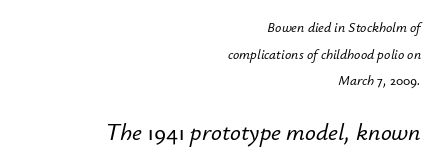
{"italic": "yes", "lean": "right", "slant_degrees": 12, "underline": "no", "align": "right", "line_spacing": "loose", "line_spacing_ratio": 1.91, "letter_spacing": "normal", "letter_spacing_em": 0.0, "larger_block": "second", "size_ratio": 1.71, "glyph_px": 24}
